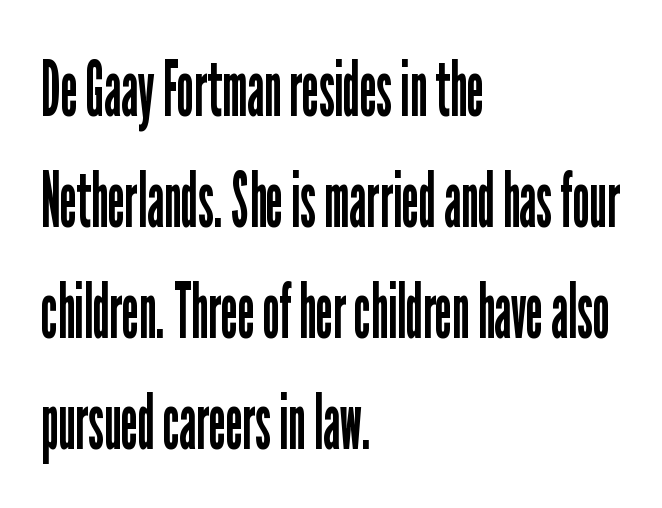
The image shows 77 px regular-weight, condensed sans-serif type, upright; set left-aligned, normal line spacing (1.44x), normal letter spacing, not underlined; low stroke contrast and a medium x-height.
